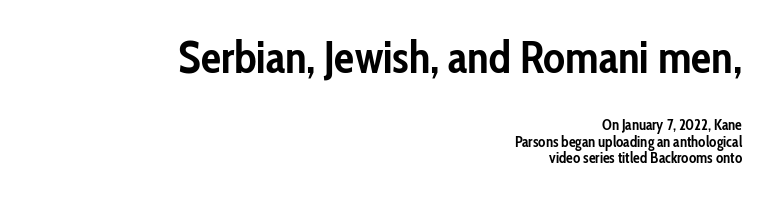
The emphasis by scale lands on block number one, above. I'd describe the lettering as bold — thick and assertive. If you measured baseline to baseline, you'd find a short distance. Caption: standard tracking, unaltered.
